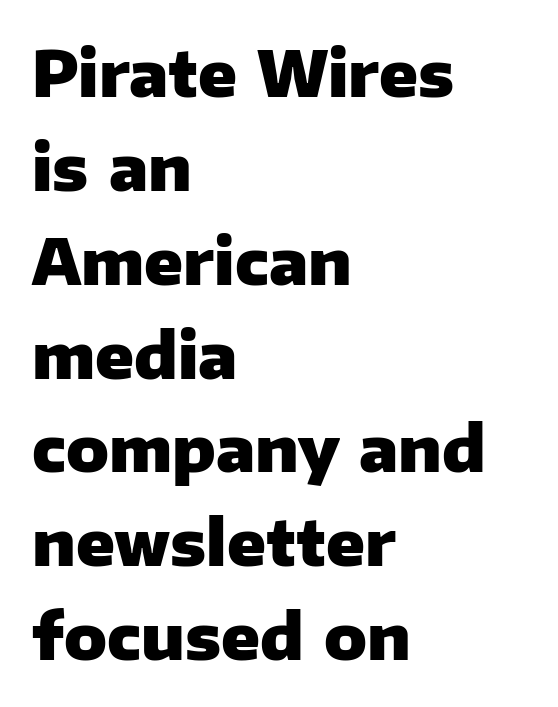
The tracking reads as untouched default to a designer's eye. Visually the block forms a straight wall on the left and a jagged coastline on the right. The letters advance in unequal steps, a hallmark of proportional type. The block of text has a typical density, with ordinary space between rows. The area under the type is left untouched.
